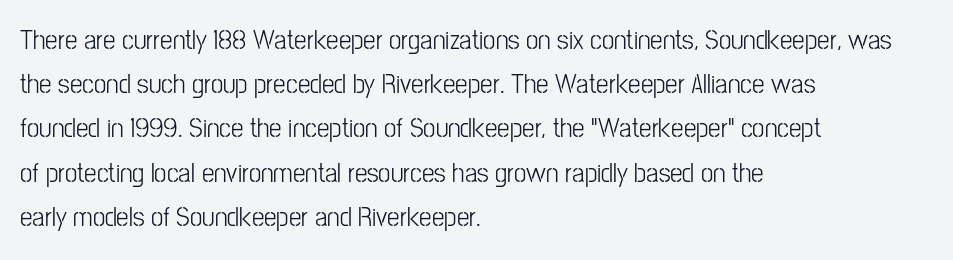
{"serif": "no", "italic": "no", "width": "condensed", "stroke_contrast": "low", "x_height": "medium", "monospaced": "no", "underline": "no", "align": "left", "line_spacing": "normal", "line_spacing_ratio": 1.58, "letter_spacing": "normal", "letter_spacing_em": 0.0, "glyph_px": 28}
